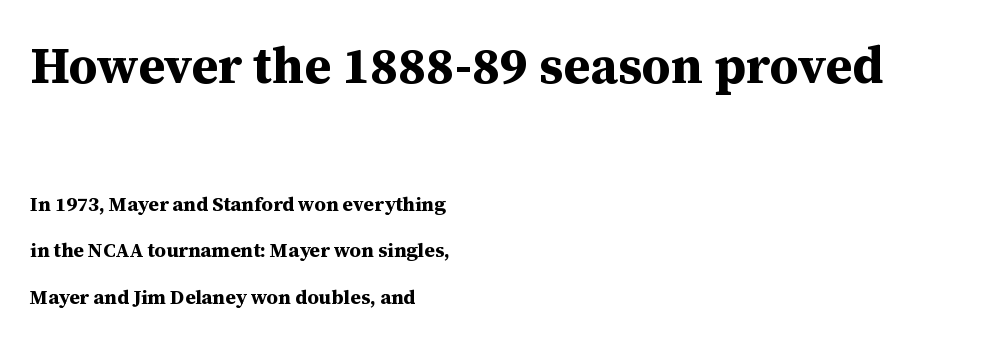
I'd call this a serif setting — the letters wear small feet. The face used here is proportionally spaced, like ordinary book or web type. Any mark beneath the type? The region is blank. Quick note: not italic, upright. Typographic density is high because the face is bold. Summary of vertical rhythm: relaxed, with wide interline spacing.
